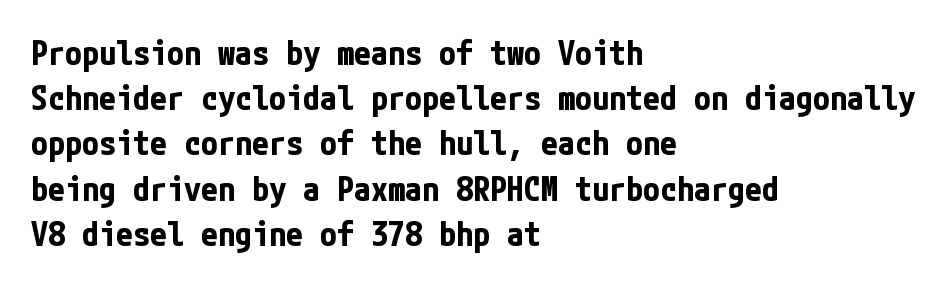
The image shows 34 px bold, condensed sans-serif type, upright; set left-aligned, normal line spacing (1.33x), normal letter spacing, not underlined; low stroke contrast and a medium x-height.
